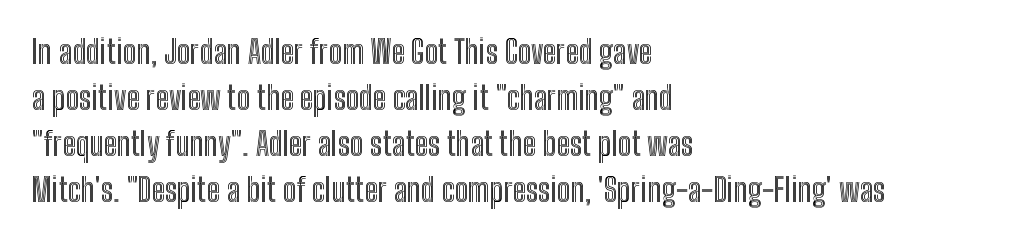
{"italic": "no", "width": "condensed", "x_height": "medium", "monospaced": "no", "underline": "no", "align": "left", "line_spacing": "normal", "line_spacing_ratio": 1.44, "letter_spacing": "normal", "letter_spacing_em": 0.0, "glyph_px": 32}
